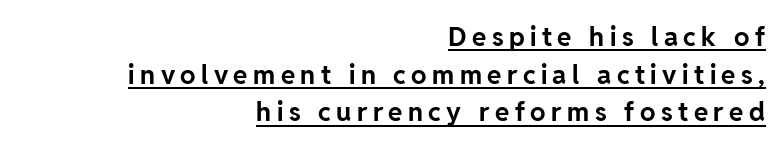
Q: Is the text bold? A: Yes.
Q: Is the text italic (slanted)? A: No, it is upright.
Q: Is the text underlined? A: Yes.
Q: How is the paragraph aligned? A: Right-aligned.
Q: Is the spacing between letters normal or unusually wide? A: Unusually wide.
Q: Is the spacing between lines tight, normal or loose? A: Normal.
